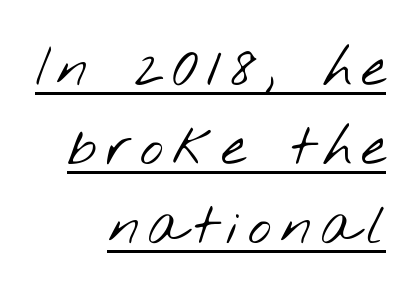
Q: Is the text bold? A: No.
Q: Is the typeface a serif or a sans-serif typeface? A: Sans-serif.
Q: Is the text underlined? A: Yes.
Q: How is the paragraph aligned? A: Right-aligned.
Q: Is the spacing between lines tight, normal or loose? A: Normal.
Q: Width (condensed, normal, or wide)? A: Wide.
Q: Stroke contrast? A: Low.
Q: x-height? A: Small.
Q: Monospaced? A: No.
